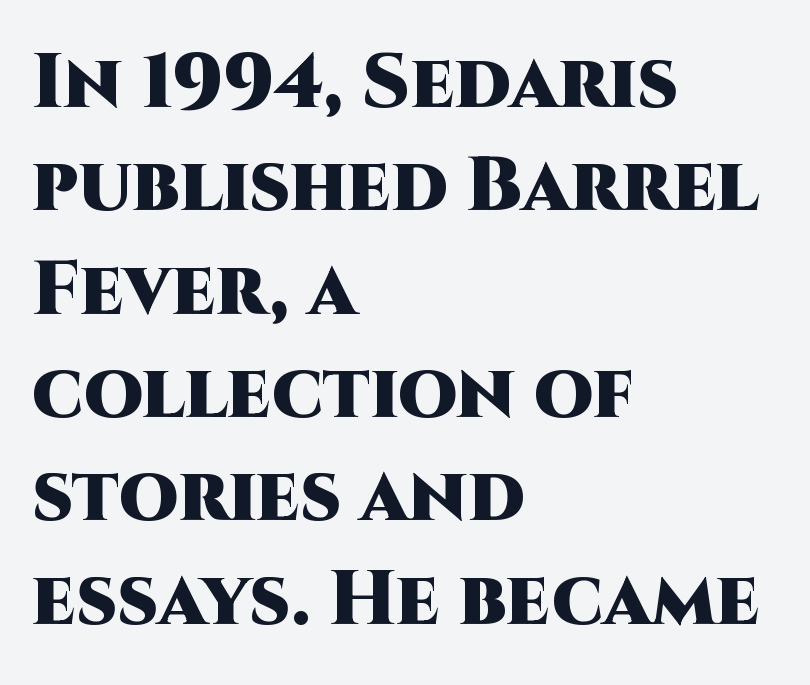
The image shows 76 px heavy sans-serif type, upright; set left-aligned, normal line spacing (1.36x), normal letter spacing, not underlined; high stroke contrast and a large x-height.
